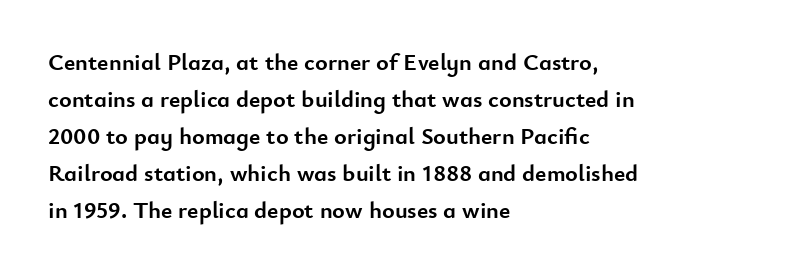
{"italic": "no", "bold": "yes", "underline": "no", "align": "left", "line_spacing": "normal", "line_spacing_ratio": 1.54, "letter_spacing": "normal", "letter_spacing_em": 0.0, "glyph_px": 24}
